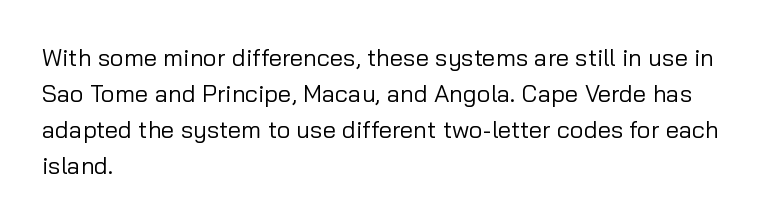
{"italic": "no", "bold": "no", "underline": "no", "align": "left", "line_spacing": "normal", "line_spacing_ratio": 1.5, "letter_spacing": "normal", "letter_spacing_em": 0.0, "glyph_px": 24}
